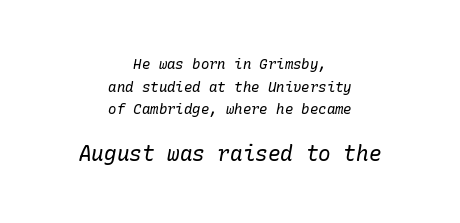
Q: Is the text bold? A: No.
Q: Is the text italic (slanted)? A: Yes, it leans right by about 10 degrees.
Q: Is the text underlined? A: No.
Q: How is the paragraph aligned? A: Centered.
Q: Is the spacing between letters normal or unusually wide? A: Normal.
Q: Is the spacing between lines tight, normal or loose? A: Normal.
Q: Which block of text is set in a larger size, the first (top) or the second (bottom)? A: The second (bottom) one.
